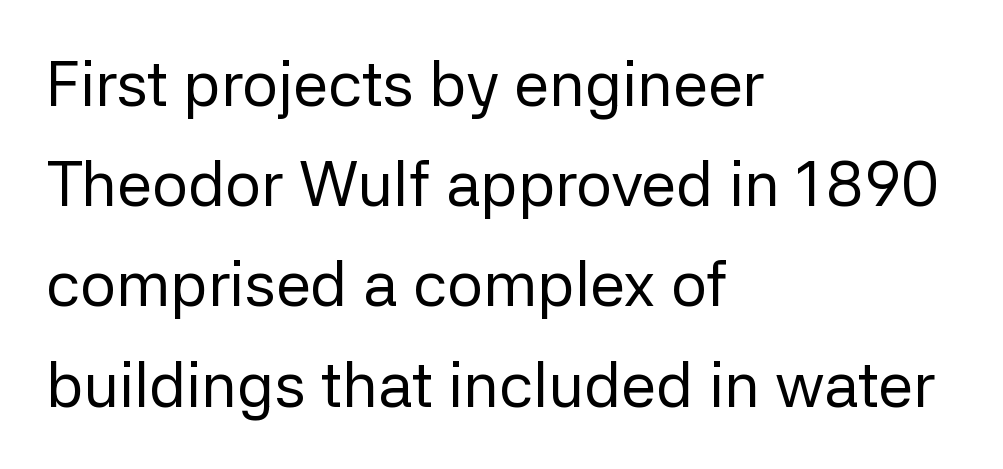
The image shows 63 px regular-weight sans-serif type, upright; set left-aligned, normal line spacing (1.59x), normal letter spacing, not underlined; low stroke contrast and a medium x-height.
